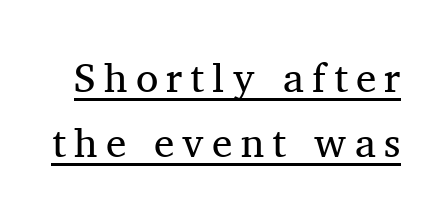
{"serif": "yes", "italic": "no", "bold": "no", "weight": "regular", "width": "normal", "stroke_contrast": "medium", "x_height": "medium", "monospaced": "no", "underline": "yes", "line_spacing": "normal", "line_spacing_ratio": 1.59, "letter_spacing": "wide", "letter_spacing_em": 0.2, "glyph_px": 41}
